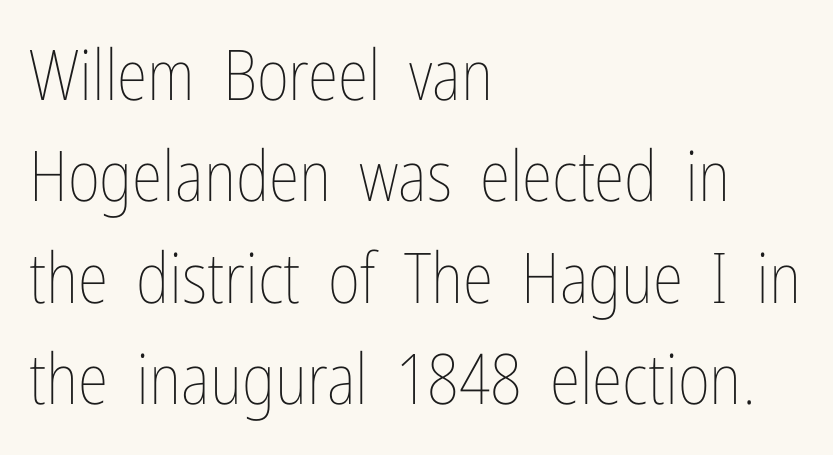
Q: Is the text bold? A: No.
Q: Is the text italic (slanted)? A: No, it is upright.
Q: Is the text underlined? A: No.
Q: How is the paragraph aligned? A: Left-aligned.
Q: Is the spacing between letters normal or unusually wide? A: Normal.
Q: Is the spacing between lines tight, normal or loose? A: Normal.
Q: Width (condensed, normal, or wide)? A: Condensed.
Q: Stroke contrast? A: Low.
Q: x-height? A: Medium.
Q: Monospaced? A: No.
